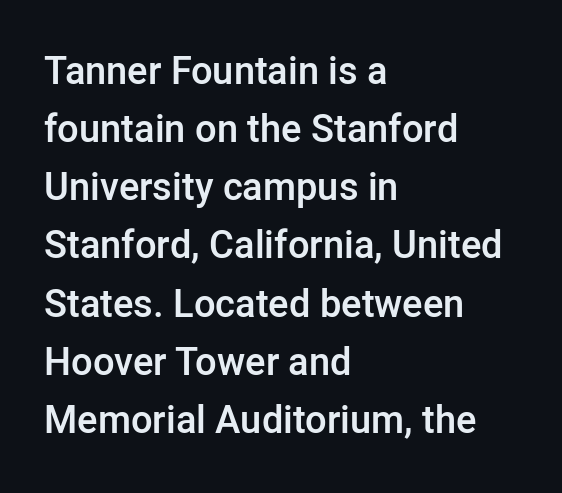
Q: Is the text bold? A: Semi-bold.
Q: Is the text italic (slanted)? A: No, it is upright.
Q: Is the typeface a serif or a sans-serif typeface? A: Sans-serif.
Q: Is the text underlined? A: No.
Q: How is the paragraph aligned? A: Left-aligned.
Q: Is the spacing between letters normal or unusually wide? A: Normal.
Q: Is the spacing between lines tight, normal or loose? A: Normal.
Q: Width (condensed, normal, or wide)? A: Normal.
Q: Stroke contrast? A: Low.
Q: x-height? A: Medium.
Q: Monospaced? A: No.
